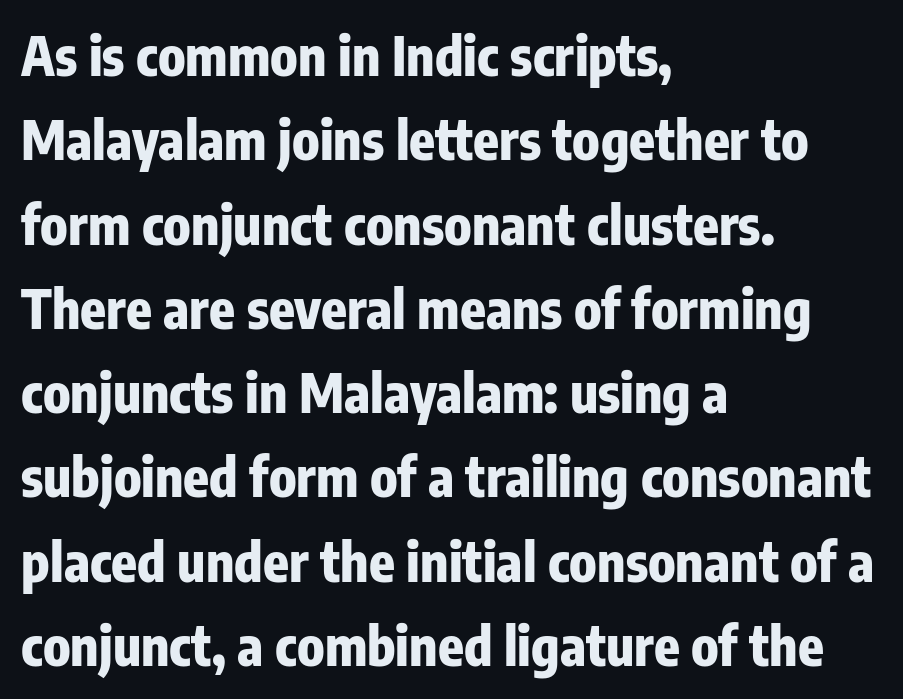
Q: Is the text bold? A: Yes.
Q: Is the text italic (slanted)? A: No, it is upright.
Q: Is the typeface a serif or a sans-serif typeface? A: Sans-serif.
Q: Is the text underlined? A: No.
Q: How is the paragraph aligned? A: Left-aligned.
Q: Is the spacing between letters normal or unusually wide? A: Normal.
Q: Is the spacing between lines tight, normal or loose? A: Normal.
Q: Width (condensed, normal, or wide)? A: Condensed.
Q: Stroke contrast? A: Low.
Q: x-height? A: Medium.
Q: Monospaced? A: No.
